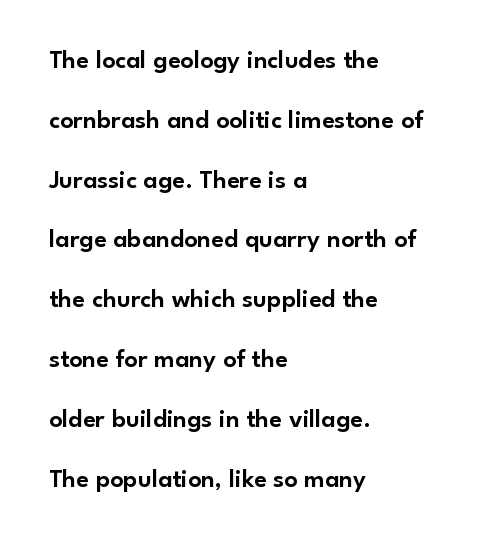
The lines are quadded left. Between one letter and the next there's only the usual sliver of space. The strip under each line holds only bare page. Posture: vertical. Line spacing here is loose.
